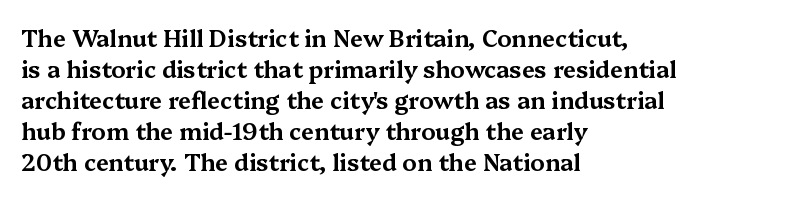
{"italic": "no", "underline": "no", "align": "left", "line_spacing": "normal", "line_spacing_ratio": 1.35, "letter_spacing": "normal", "letter_spacing_em": 0.0, "glyph_px": 23}
